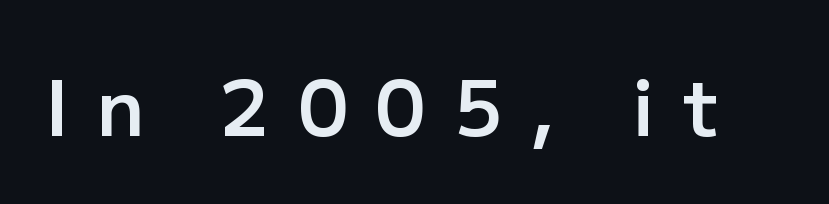
Q: Is the text bold? A: Semi-bold.
Q: Is the text italic (slanted)? A: No, it is upright.
Q: Is the typeface a serif or a sans-serif typeface? A: Sans-serif.
Q: Is the text underlined? A: No.
Q: Is the spacing between letters normal or unusually wide? A: Unusually wide.
Q: Width (condensed, normal, or wide)? A: Normal.
Q: Stroke contrast? A: Low.
Q: x-height? A: Medium.
Q: Monospaced? A: No.
